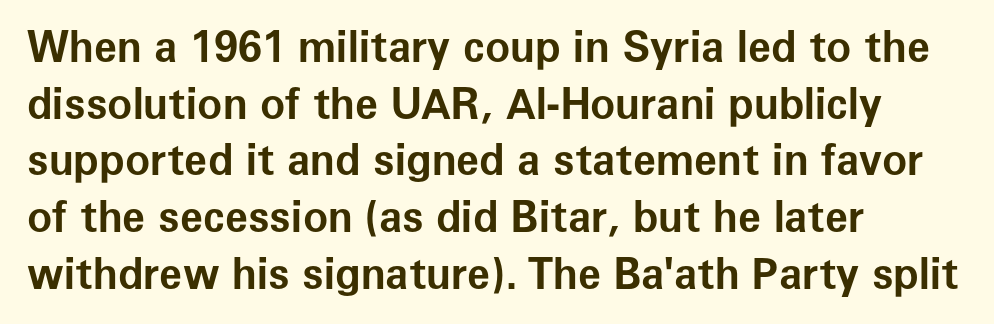
Is this a fixed-width face? No — the glyphs have proportional, varying widths. A bare baseline throughout the passage. You could call the tracking neutral — neither tight nor loose. Rendered with straight, roman letterforms.
